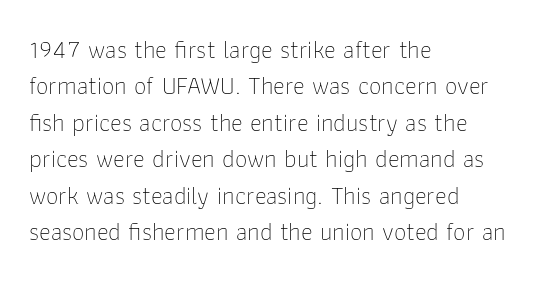
In terms of posture, this sample is upright. The passage shown has conventional tracking throughout. The zone under the glyphs is completely vacant. The lines are quadded left. These glyphs show unthickened strokes, regular width or finer. Rows of type keep a routine distance in the vertical direction.
